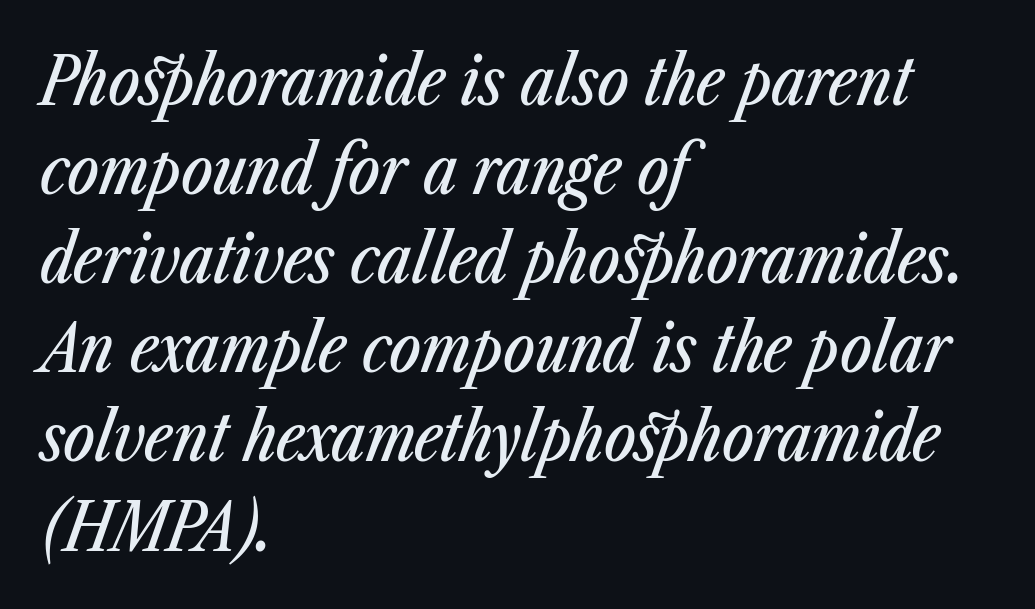
The image shows 67 px condensed type, italic (leaning right); set left-aligned, normal line spacing (1.33x), normal letter spacing, not underlined; low stroke contrast and a medium x-height.
